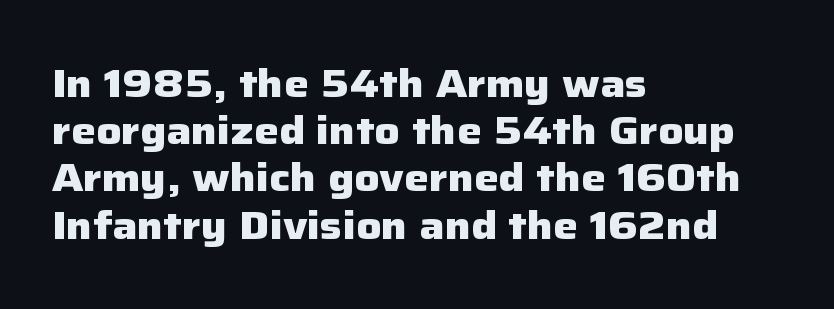
The image shows 39 px heavy sans-serif type, upright; set left-aligned, line spacing 1.21x, normal letter spacing, not underlined; low stroke contrast and a medium x-height.
